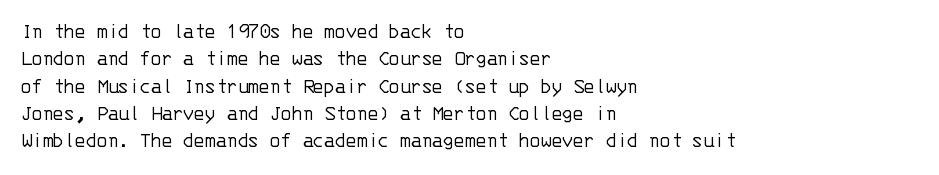
{"italic": "no", "bold": "no", "underline": "no", "align": "left", "line_spacing_ratio": 1.24, "letter_spacing": "normal", "letter_spacing_em": 0.0, "glyph_px": 22}
